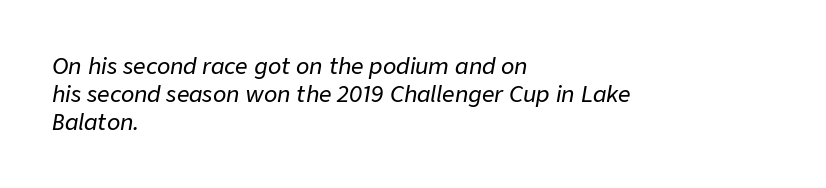
Q: Is the text italic (slanted)? A: Yes, it leans right by about 9 degrees.
Q: Is the text underlined? A: No.
Q: How is the paragraph aligned? A: Left-aligned.
Q: Is the spacing between letters normal or unusually wide? A: Normal.
Q: Is the spacing between lines tight, normal or loose? A: Normal.
